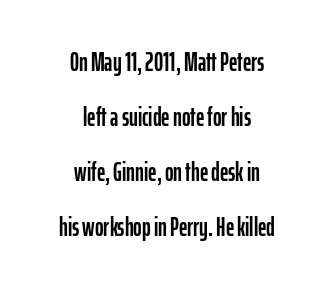
{"italic": "no", "underline": "no", "align": "center", "line_spacing": "loose", "line_spacing_ratio": 2.12, "letter_spacing": "normal", "letter_spacing_em": 0.0, "glyph_px": 26}
